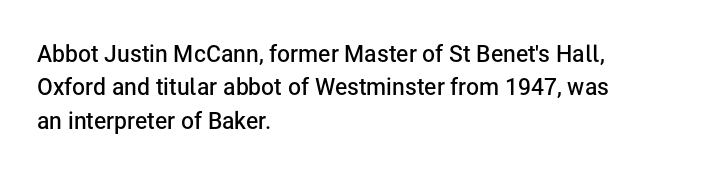
Q: Is the text bold? A: Semi-bold.
Q: Is the text italic (slanted)? A: No, it is upright.
Q: Is the text underlined? A: No.
Q: How is the paragraph aligned? A: Left-aligned.
Q: Is the spacing between letters normal or unusually wide? A: Normal.
Q: Is the spacing between lines tight, normal or loose? A: Normal.
